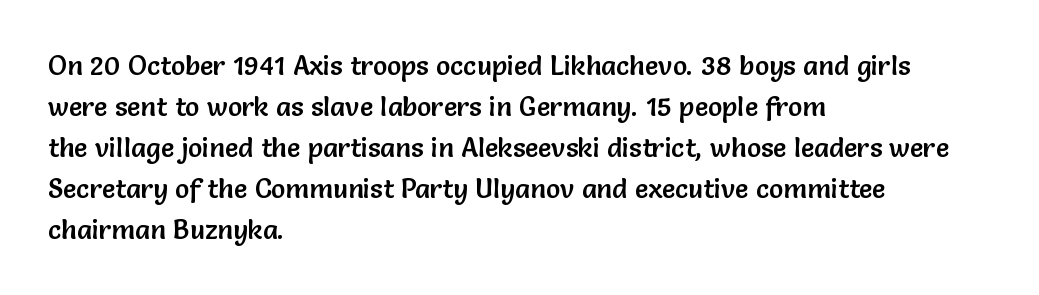
Underlining? Definitely not there. The passage shown stacks its lines at a standard gap. Tall strokes in this sample are plumb rather than angled. Is the block centered? No — it sits flush against the left margin.
